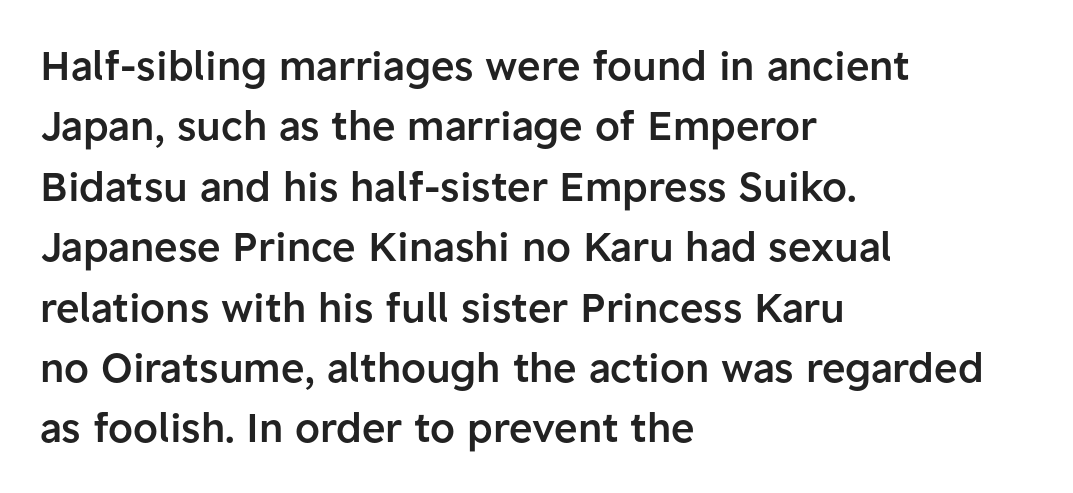
{"serif": "no", "italic": "no", "bold": "semi", "weight": "semibold", "width": "normal", "stroke_contrast": "low", "x_height": "medium", "monospaced": "no", "underline": "no", "align": "left", "line_spacing": "normal", "line_spacing_ratio": 1.51, "letter_spacing": "normal", "letter_spacing_em": 0.0, "glyph_px": 40}
